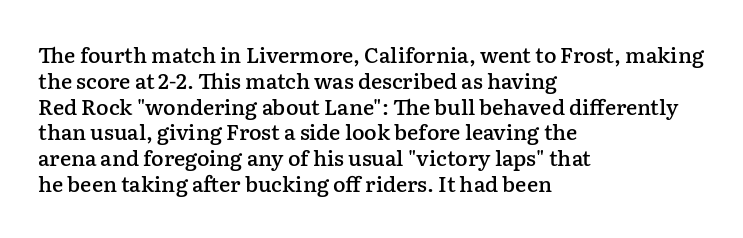
Q: Is the text bold? A: Semi-bold.
Q: Is the text italic (slanted)? A: No, it is upright.
Q: Is the text underlined? A: No.
Q: How is the paragraph aligned? A: Left-aligned.
Q: Is the spacing between letters normal or unusually wide? A: Normal.
